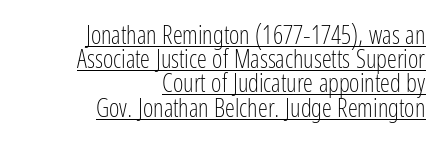
The image shows 25 px text type, upright; set right-aligned, tight line spacing (0.97x), normal letter spacing, underlined.
